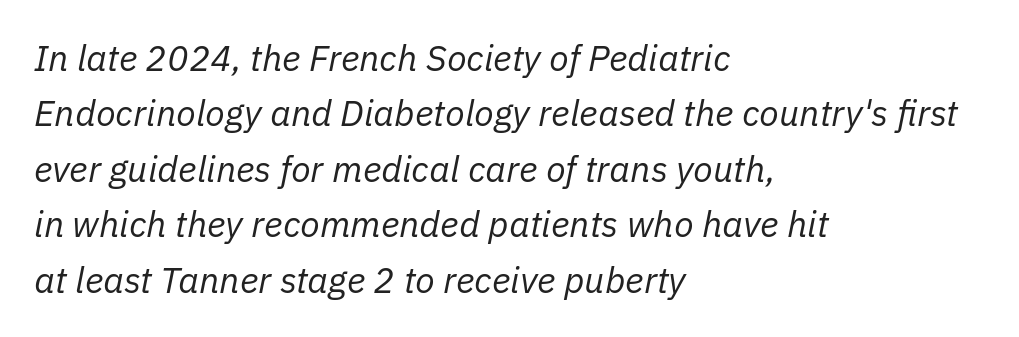
Q: Is the text bold? A: No.
Q: Is the text italic (slanted)? A: Yes, it leans right by about 11 degrees.
Q: Is the text underlined? A: No.
Q: How is the paragraph aligned? A: Left-aligned.
Q: Is the spacing between letters normal or unusually wide? A: Normal.
Q: Is the spacing between lines tight, normal or loose? A: Normal.
Q: Width (condensed, normal, or wide)? A: Normal.
Q: Stroke contrast? A: Low.
Q: x-height? A: Medium.
Q: Monospaced? A: No.
